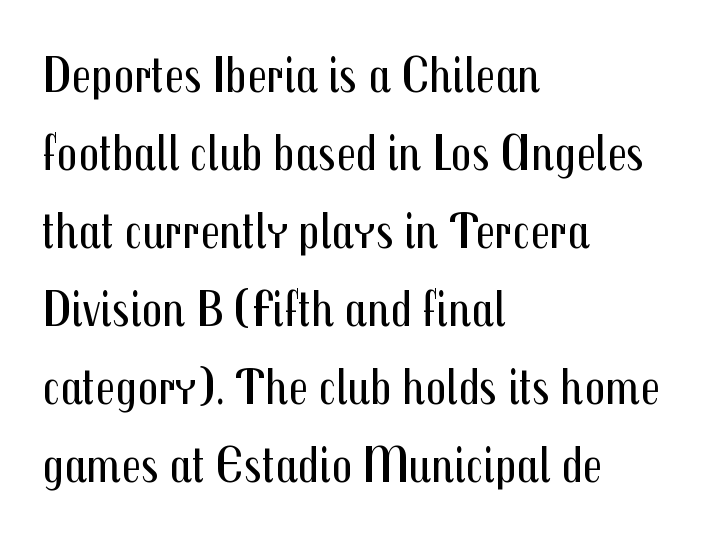
Q: Is the text bold? A: No.
Q: Is the text italic (slanted)? A: No, it is upright.
Q: Is the typeface a serif or a sans-serif typeface? A: Sans-serif.
Q: Is the text underlined? A: No.
Q: How is the paragraph aligned? A: Left-aligned.
Q: Is the spacing between letters normal or unusually wide? A: Normal.
Q: Is the spacing between lines tight, normal or loose? A: Normal.
Q: Width (condensed, normal, or wide)? A: Condensed.
Q: Stroke contrast? A: Medium.
Q: x-height? A: Medium.
Q: Monospaced? A: No.
